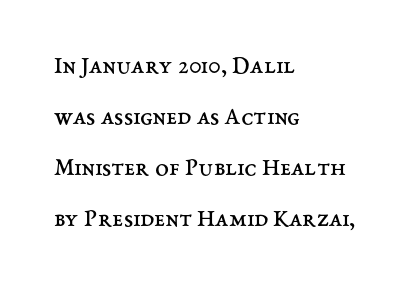
The setting favours the left margin, as ordinary paragraphs usually do. Students, note that the glyphs here touch the page at normal intervals. The words here are not underlined. Reading down the column, the eye jumps a long way to each next line. The axis of the letterforms is exactly vertical. The typesetting does not lean heavy: it is not bold.
